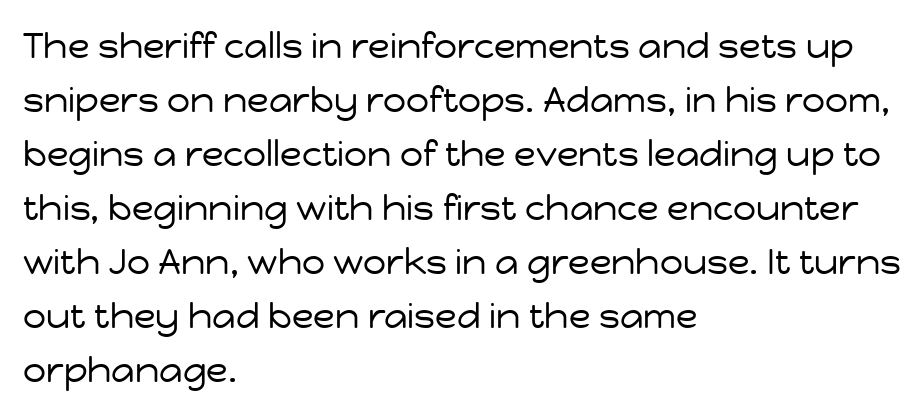
Q: Is the text bold? A: No.
Q: Is the text italic (slanted)? A: No, it is upright.
Q: Is the typeface a serif or a sans-serif typeface? A: Sans-serif.
Q: Is the text underlined? A: No.
Q: How is the paragraph aligned? A: Left-aligned.
Q: Is the spacing between letters normal or unusually wide? A: Normal.
Q: Is the spacing between lines tight, normal or loose? A: Normal.
Q: Width (condensed, normal, or wide)? A: Normal.
Q: Stroke contrast? A: Low.
Q: x-height? A: Medium.
Q: Monospaced? A: No.
